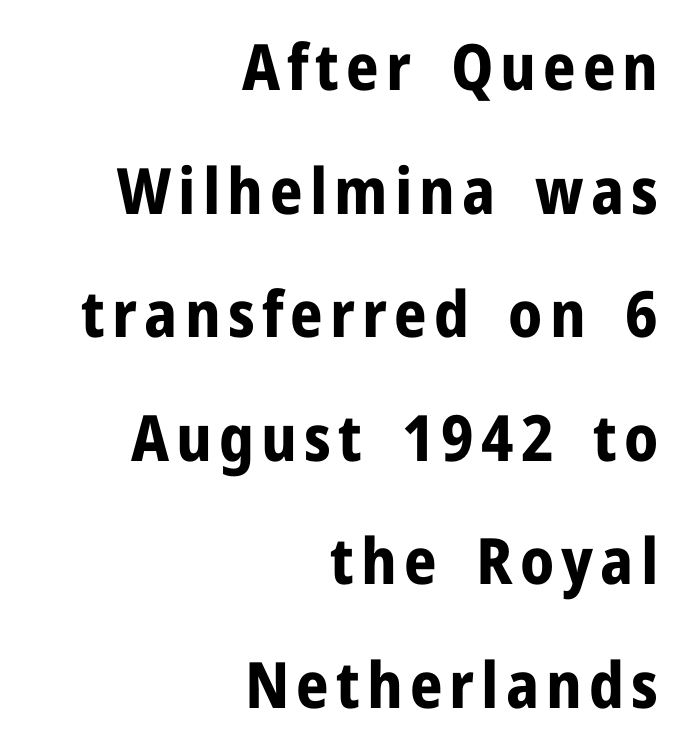
Q: Is the text bold? A: Yes.
Q: Is the text italic (slanted)? A: No, it is upright.
Q: Is the typeface a serif or a sans-serif typeface? A: Sans-serif.
Q: Is the text underlined? A: No.
Q: How is the paragraph aligned? A: Right-aligned.
Q: Is the spacing between lines tight, normal or loose? A: Loose.
Q: Width (condensed, normal, or wide)? A: Normal.
Q: Stroke contrast? A: Low.
Q: x-height? A: Medium.
Q: Monospaced? A: No.
